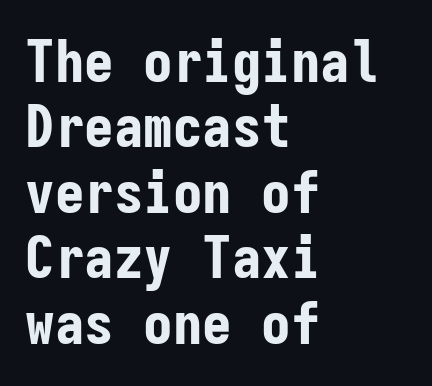
The image shows 59 px bold, condensed sans-serif type, upright, monospaced; set left-aligned, tight line spacing (1.11x), normal letter spacing, not underlined; low stroke contrast and a medium x-height.
